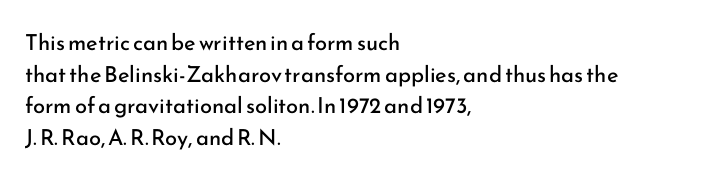
The image shows 22 px text type, upright; set left-aligned, normal line spacing (1.44x), normal letter spacing, not underlined.
